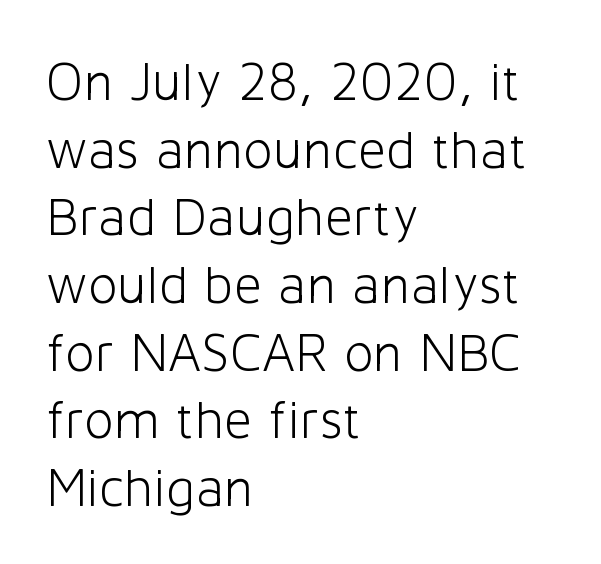
{"serif": "no", "italic": "no", "bold": "no", "weight": "light", "width": "normal", "stroke_contrast": "low", "x_height": "medium", "monospaced": "no", "underline": "no", "align": "left", "line_spacing_ratio": 1.23, "letter_spacing": "normal", "letter_spacing_em": 0.0, "glyph_px": 55}
